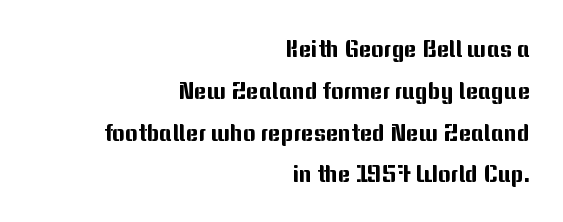
Descender tails drop into unmarked territory. How are the letters spaced? Ordinarily, with no added tracking. Ordinary non-slanted type is in use. Horizontally, the lines are justified to the trailing edge only.
